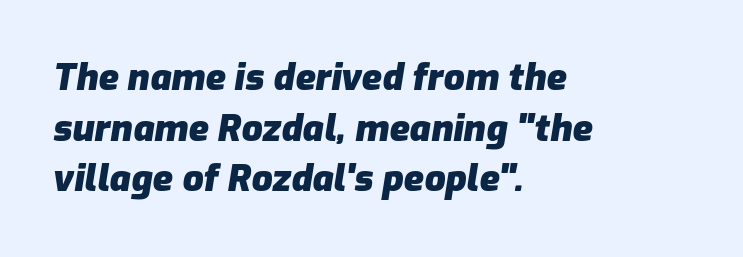
The strokes are fattened all the way to bold. Where is the straight margin? On the left. The passage shown stacks its lines at a standard gap. The strip under each line holds only bare page.
